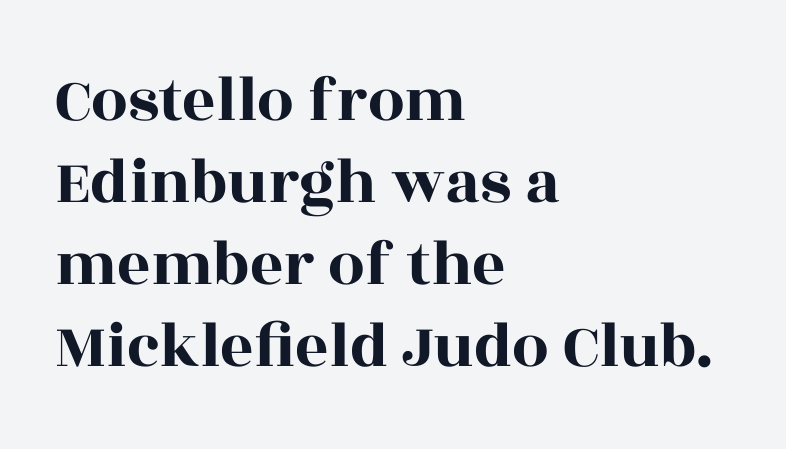
The image shows 65 px wide serif type, upright; set left-aligned, normal line spacing (1.26x), normal letter spacing, not underlined; a large x-height.
